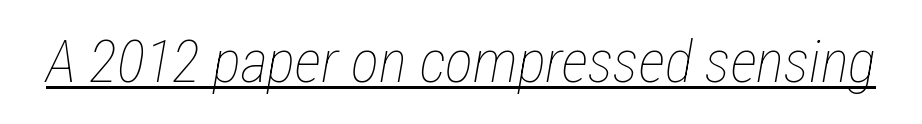
{"italic": "yes", "lean": "right", "slant_degrees": 12, "bold": "no", "weight": "thin", "width": "condensed", "stroke_contrast": "low", "x_height": "medium", "monospaced": "no", "underline": "yes", "letter_spacing": "normal", "letter_spacing_em": 0.0, "glyph_px": 59}
